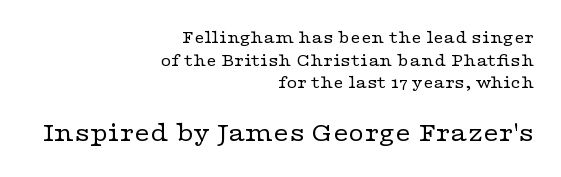
This rendering leaves character spacing at its baseline value. The letterforms sit at book weight or below. These lines are set flush right with a ragged left edge. The type sits square on the baseline with zero lean. Beneath every word, the page is bare.
